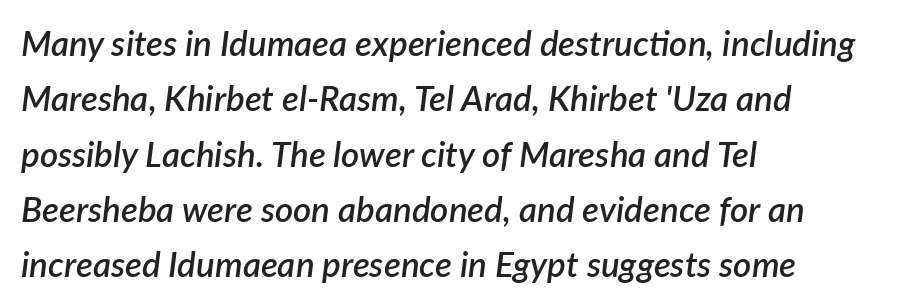
Q: Is the text bold? A: Semi-bold.
Q: Is the text italic (slanted)? A: Yes, it leans right by about 7 degrees.
Q: Is the text underlined? A: No.
Q: How is the paragraph aligned? A: Left-aligned.
Q: Is the spacing between letters normal or unusually wide? A: Normal.
Q: Is the spacing between lines tight, normal or loose? A: Normal.
Q: Width (condensed, normal, or wide)? A: Normal.
Q: Stroke contrast? A: Low.
Q: x-height? A: Medium.
Q: Monospaced? A: No.
